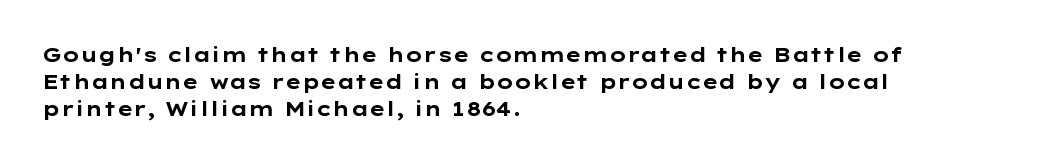
Q: Is the text bold? A: Yes.
Q: Is the text italic (slanted)? A: No, it is upright.
Q: Is the text underlined? A: No.
Q: How is the paragraph aligned? A: Left-aligned.
Q: Is the spacing between letters normal or unusually wide? A: Normal.
Q: Is the spacing between lines tight, normal or loose? A: Normal.
